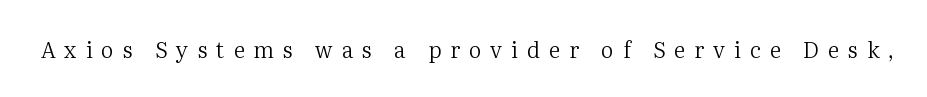
The image shows 22 px text type, upright; set unusually wide letter spacing (+0.41 em), not underlined.
